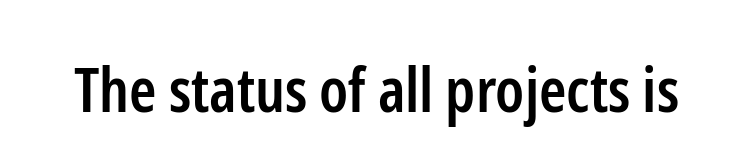
The image shows 62 px semibold, condensed sans-serif type, upright; set normal letter spacing, not underlined; low stroke contrast and a medium x-height.
